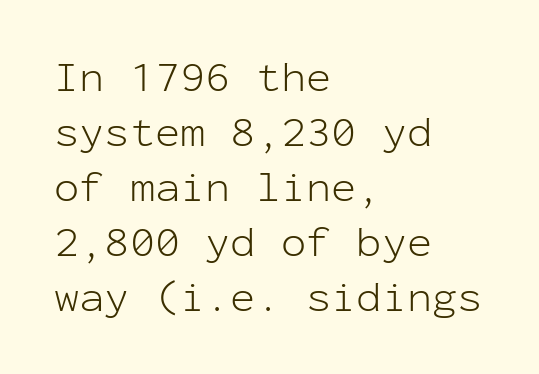
The image shows 42 px light sans-serif type, upright, monospaced; set left-aligned, normal line spacing (1.31x), normal letter spacing, not underlined; low stroke contrast and a medium x-height.
